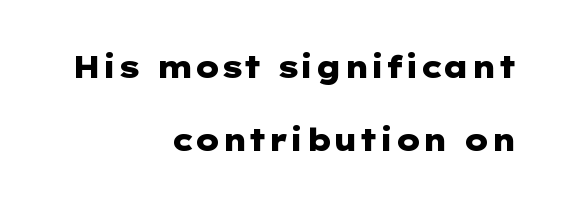
{"serif": "no", "italic": "no", "bold": "yes", "weight": "heavy", "width": "wide", "stroke_contrast": "low", "x_height": "medium", "underline": "no", "align": "right", "line_spacing": "loose", "line_spacing_ratio": 2.44, "letter_spacing": "normal", "letter_spacing_em": 0.0, "glyph_px": 30}
